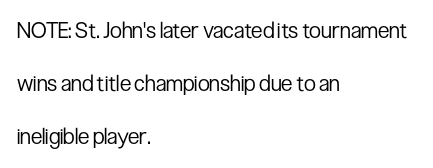
The image shows 22 px text type, upright; set left-aligned, loose line spacing (2.42x), normal letter spacing, not underlined.
